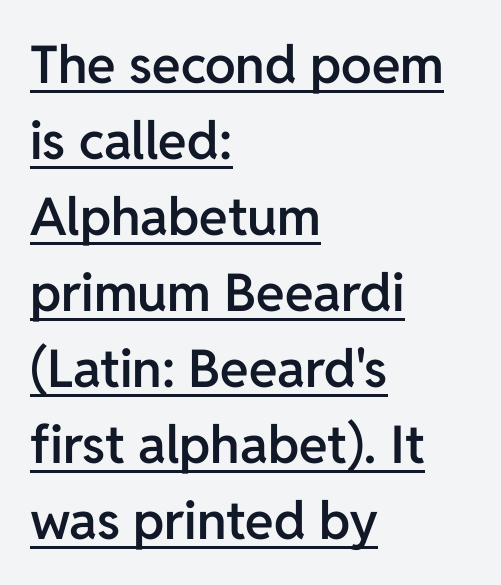
{"serif": "no", "italic": "no", "bold": "semi", "weight": "semibold", "width": "normal", "stroke_contrast": "low", "x_height": "medium", "monospaced": "no", "underline": "yes", "align": "left", "line_spacing": "normal", "line_spacing_ratio": 1.46, "letter_spacing": "normal", "letter_spacing_em": 0.0, "glyph_px": 52}
